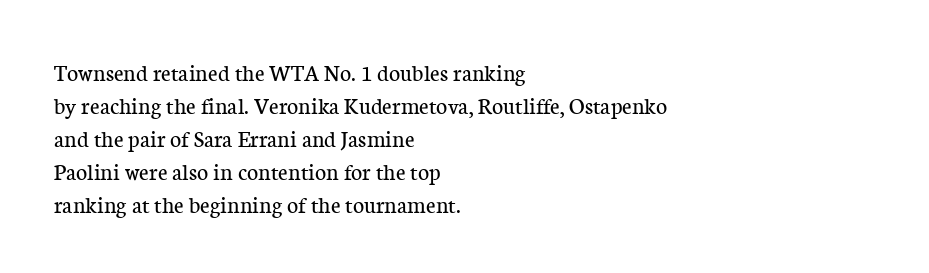
{"italic": "no", "bold": "no", "underline": "no", "align": "left", "line_spacing": "normal", "line_spacing_ratio": 1.38, "letter_spacing": "normal", "letter_spacing_em": 0.0, "glyph_px": 24}
